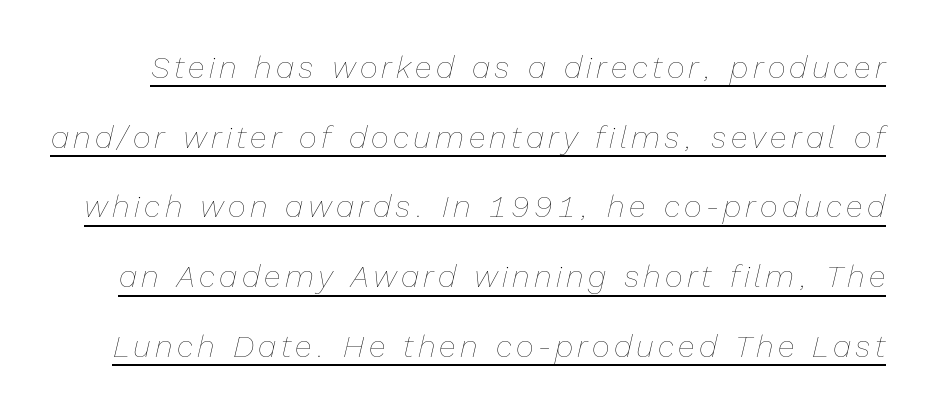
Q: Is the text bold? A: No.
Q: Is the text italic (slanted)? A: Yes, it leans right by about 13 degrees.
Q: Is the text underlined? A: Yes.
Q: Is the spacing between lines tight, normal or loose? A: Loose.
Q: Width (condensed, normal, or wide)? A: Normal.
Q: Stroke contrast? A: Low.
Q: x-height? A: Medium.
Q: Monospaced? A: No.
